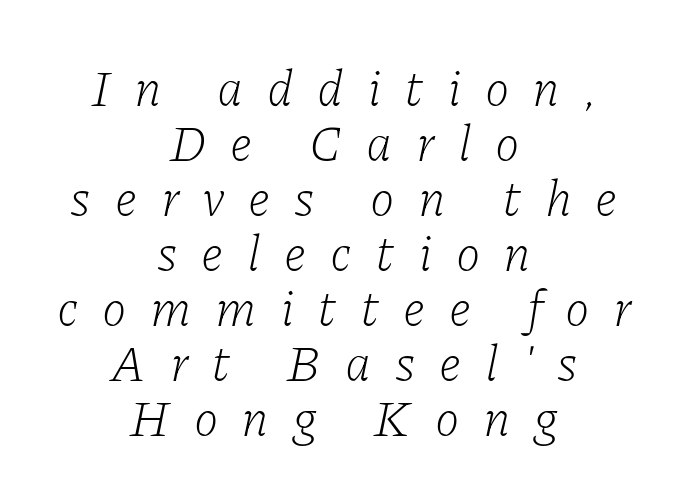
The axis of the letterforms is tilted away from vertical. Centered paragraph, ragged on both sides. The characters are drawn with everyday or finer stroke widths. Compared with typical body copy, the letter spacing here is much looser.
